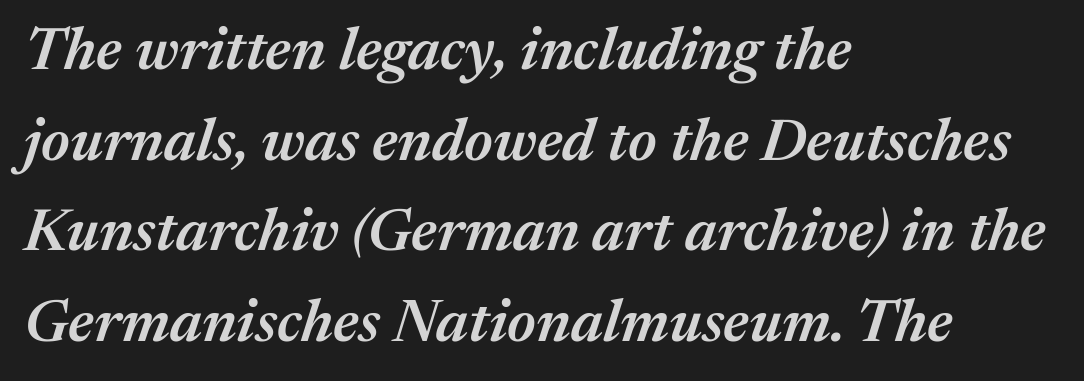
Q: Is the text bold? A: Semi-bold.
Q: Is the text italic (slanted)? A: Yes, it leans right by about 17 degrees.
Q: Is the text underlined? A: No.
Q: How is the paragraph aligned? A: Left-aligned.
Q: Is the spacing between letters normal or unusually wide? A: Normal.
Q: Is the spacing between lines tight, normal or loose? A: Normal.
Q: Width (condensed, normal, or wide)? A: Normal.
Q: Stroke contrast? A: Medium.
Q: x-height? A: Medium.
Q: Monospaced? A: No.
